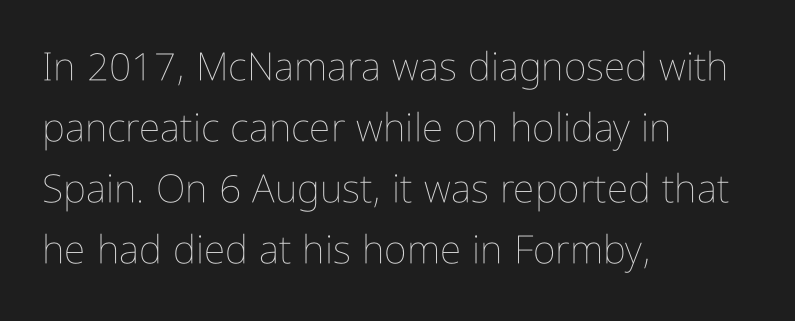
Q: Is the text bold? A: No.
Q: Is the text italic (slanted)? A: No, it is upright.
Q: Is the text underlined? A: No.
Q: How is the paragraph aligned? A: Left-aligned.
Q: Is the spacing between letters normal or unusually wide? A: Normal.
Q: Is the spacing between lines tight, normal or loose? A: Normal.
Q: Width (condensed, normal, or wide)? A: Condensed.
Q: Stroke contrast? A: Low.
Q: x-height? A: Medium.
Q: Monospaced? A: No.
